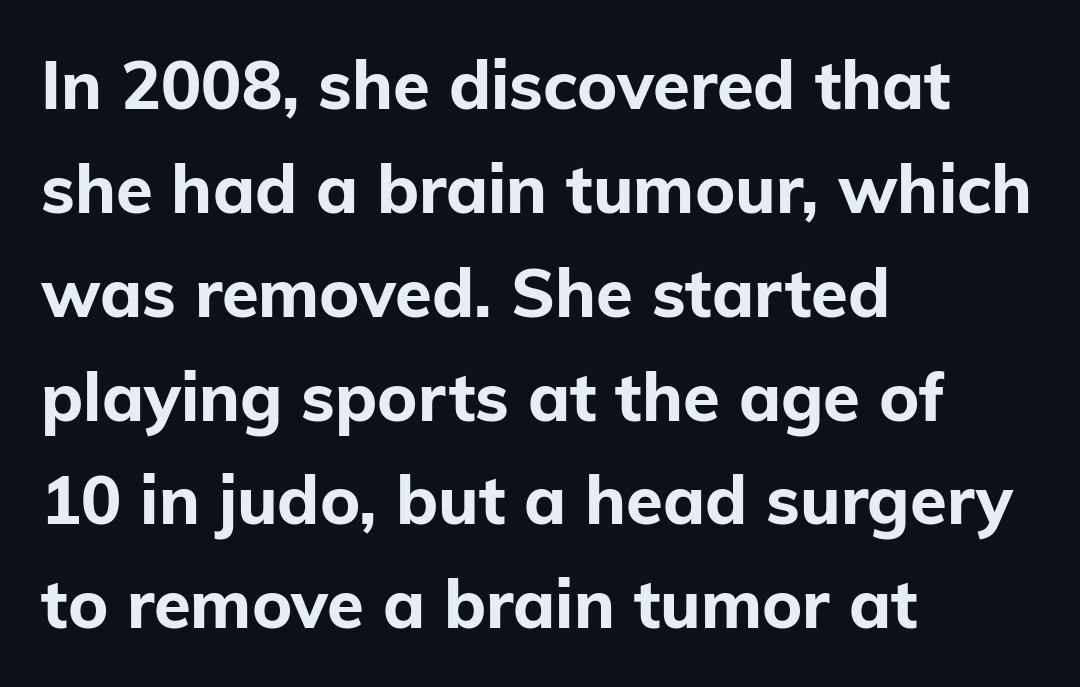
Q: Is the text bold? A: Yes.
Q: Is the text italic (slanted)? A: No, it is upright.
Q: Is the typeface a serif or a sans-serif typeface? A: Sans-serif.
Q: Is the text underlined? A: No.
Q: How is the paragraph aligned? A: Left-aligned.
Q: Is the spacing between letters normal or unusually wide? A: Normal.
Q: Is the spacing between lines tight, normal or loose? A: Normal.
Q: Width (condensed, normal, or wide)? A: Normal.
Q: Stroke contrast? A: Low.
Q: x-height? A: Medium.
Q: Monospaced? A: No.
